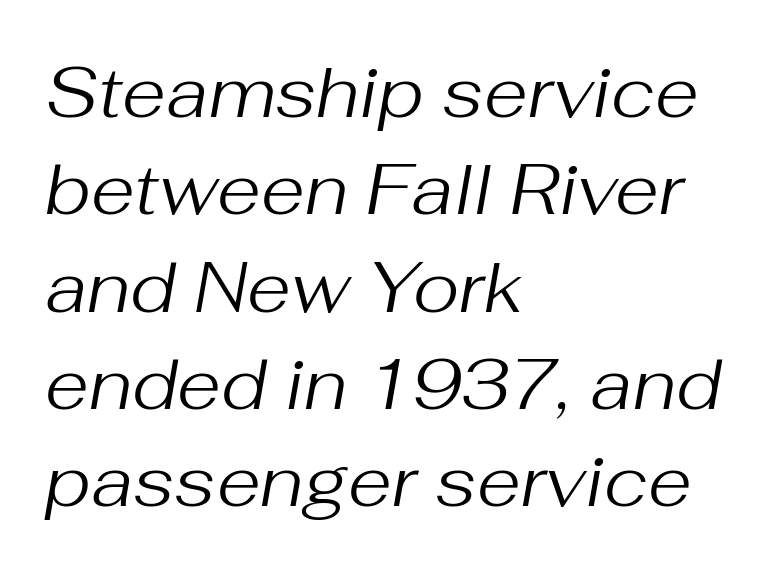
{"italic": "yes", "lean": "right", "slant_degrees": 10, "bold": "no", "weight": "regular", "width": "normal", "stroke_contrast": "medium", "x_height": "medium", "monospaced": "no", "underline": "no", "align": "left", "line_spacing": "normal", "line_spacing_ratio": 1.37, "letter_spacing": "normal", "letter_spacing_em": 0.0, "glyph_px": 71}
